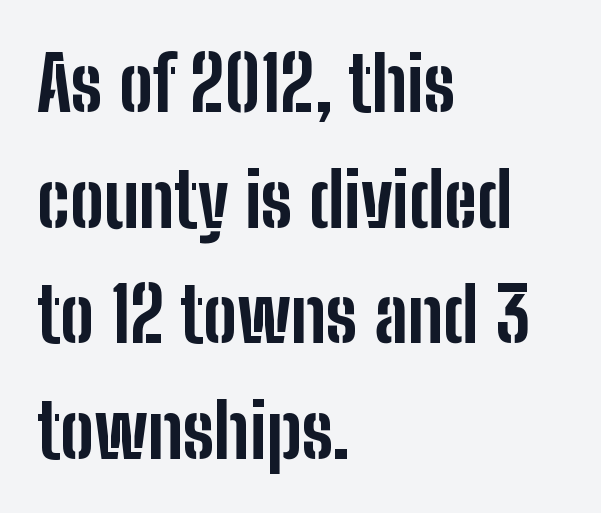
{"serif": "no", "italic": "no", "bold": "yes", "weight": "bold", "width": "condensed", "stroke_contrast": "low", "x_height": "medium", "monospaced": "no", "underline": "no", "align": "left", "line_spacing": "normal", "line_spacing_ratio": 1.52, "letter_spacing": "normal", "letter_spacing_em": 0.0, "glyph_px": 76}
